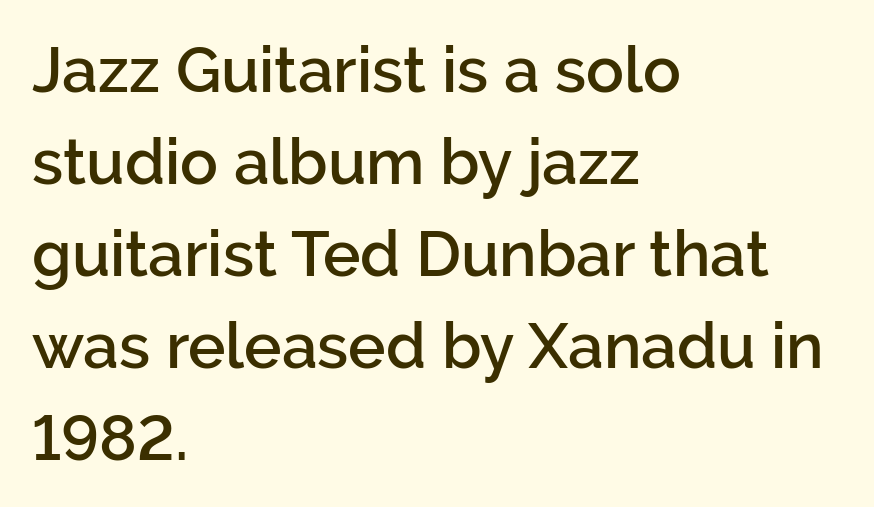
{"serif": "no", "italic": "no", "bold": "semi", "weight": "semibold", "width": "normal", "stroke_contrast": "low", "x_height": "medium", "monospaced": "no", "underline": "no", "align": "left", "line_spacing": "normal", "line_spacing_ratio": 1.46, "letter_spacing": "normal", "letter_spacing_em": 0.0, "glyph_px": 63}
